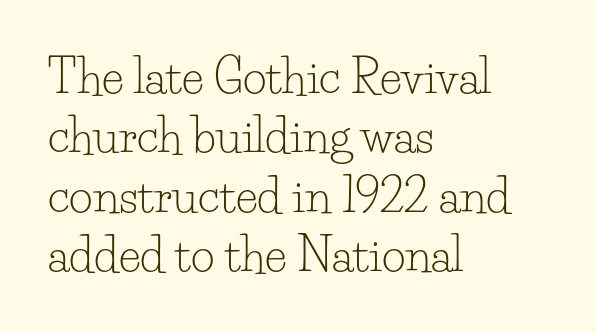
{"serif": "yes", "italic": "no", "bold": "no", "weight": "light", "width": "normal", "stroke_contrast": "low", "x_height": "small", "monospaced": "no", "underline": "no", "align": "left", "line_spacing": "normal", "line_spacing_ratio": 1.29, "letter_spacing": "normal", "letter_spacing_em": 0.0, "glyph_px": 46}
